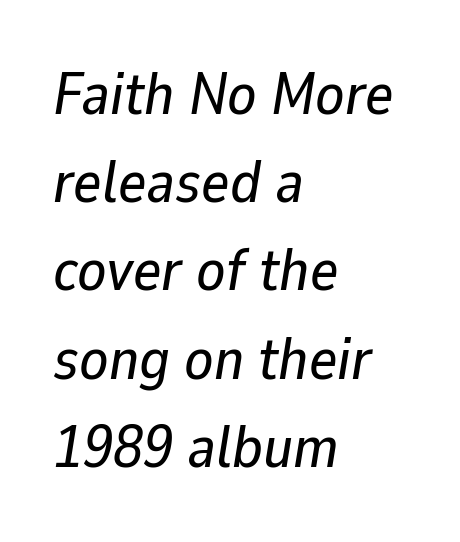
Q: Is the text italic (slanted)? A: Yes, it leans right by about 9 degrees.
Q: Is the text underlined? A: No.
Q: How is the paragraph aligned? A: Left-aligned.
Q: Is the spacing between letters normal or unusually wide? A: Normal.
Q: Is the spacing between lines tight, normal or loose? A: Normal.
Q: Width (condensed, normal, or wide)? A: Normal.
Q: Stroke contrast? A: Low.
Q: x-height? A: Medium.
Q: Monospaced? A: No.
